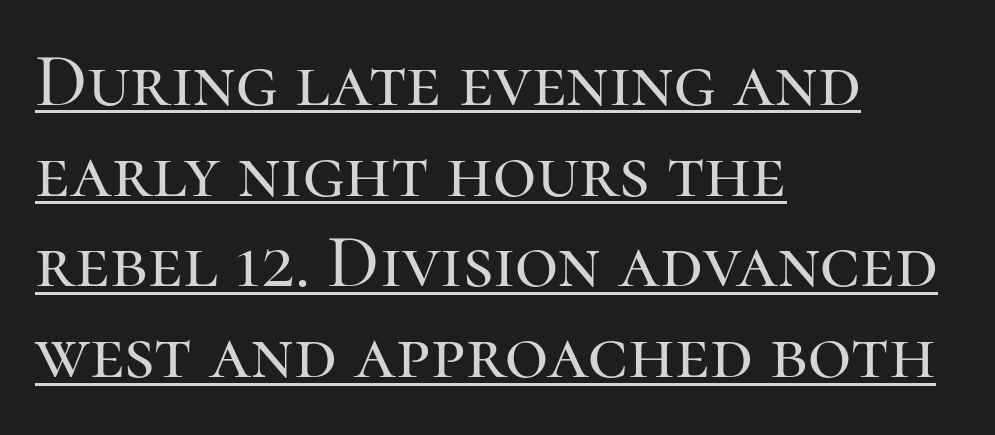
In designer terms, the underline attribute is active on this setting. Serif or sans? Serif — the stroke terminals have little feet. The lines in this sample share a left origin and differ only in where they stop. The lettering stays uniformly vertical, giving the passage a roman look. Do the characters align in a grid? No, the font is proportional.
